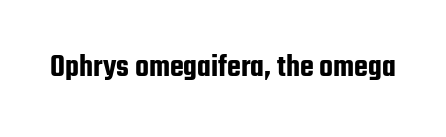
The words here are not underlined. Posture: upright roman. The horizontal fit of the characters is conventional and even. What kind of face is this? One without serifs — a sans.
